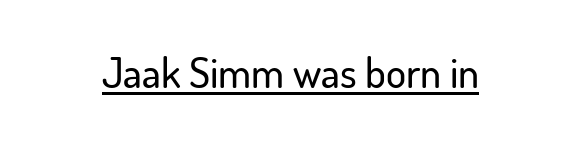
The image shows 42 px sans-serif type, upright; set normal letter spacing, underlined; low stroke contrast and a small x-height.
